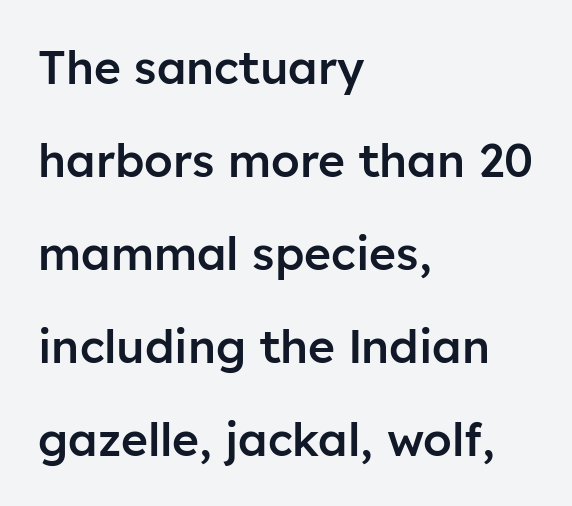
{"serif": "no", "italic": "no", "bold": "semi", "weight": "semibold", "width": "normal", "stroke_contrast": "low", "x_height": "medium", "monospaced": "no", "underline": "no", "align": "left", "line_spacing": "loose", "line_spacing_ratio": 2.02, "letter_spacing": "normal", "letter_spacing_em": 0.0, "glyph_px": 46}
